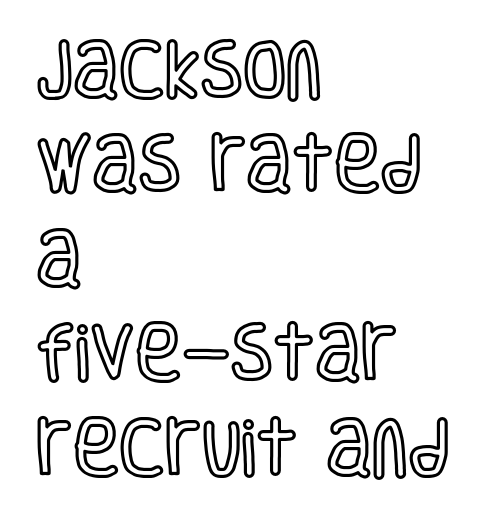
{"italic": "no", "width": "condensed", "x_height": "large", "monospaced": "no", "underline": "no", "align": "left", "line_spacing": "normal", "line_spacing_ratio": 1.5, "letter_spacing": "normal", "letter_spacing_em": 0.0, "glyph_px": 63}
